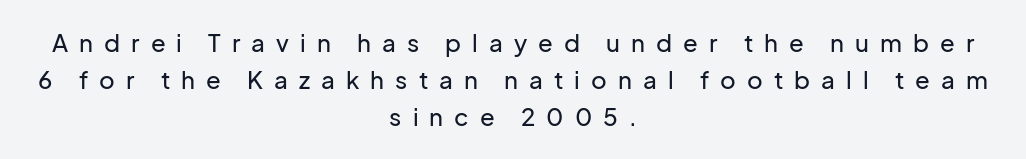
{"italic": "no", "underline": "no", "align": "center", "line_spacing": "normal", "line_spacing_ratio": 1.54, "letter_spacing": "wide", "letter_spacing_em": 0.46, "glyph_px": 24}
